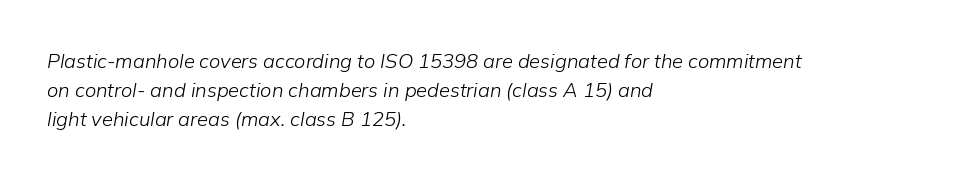
{"italic": "yes", "lean": "right", "slant_degrees": 9, "bold": "no", "underline": "no", "align": "left", "line_spacing": "normal", "line_spacing_ratio": 1.46, "letter_spacing": "normal", "letter_spacing_em": 0.0, "glyph_px": 20}
